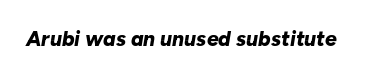
Letters rest on an invisible, unmarked baseline. Between one letter and the next there's only the usual sliver of space. Typographic density is high because the face is bold. When letters slant like this, we call the style italic.
